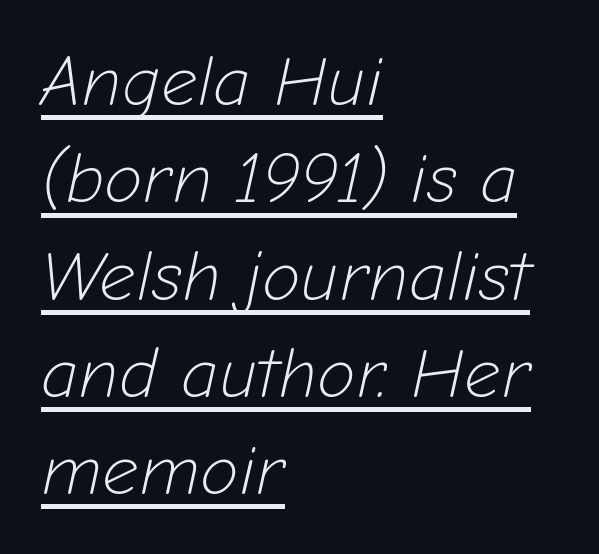
Q: Is the text bold? A: No.
Q: Is the text italic (slanted)? A: Yes, it leans right by about 12 degrees.
Q: Is the text underlined? A: Yes.
Q: How is the paragraph aligned? A: Left-aligned.
Q: Is the spacing between letters normal or unusually wide? A: Normal.
Q: Is the spacing between lines tight, normal or loose? A: Normal.
Q: Width (condensed, normal, or wide)? A: Normal.
Q: Stroke contrast? A: Low.
Q: x-height? A: Medium.
Q: Monospaced? A: No.
